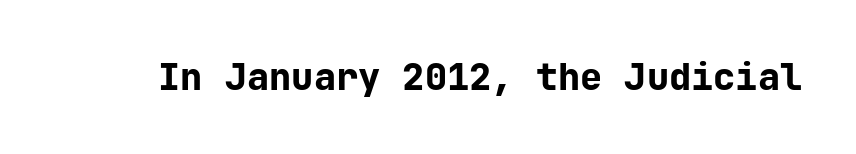
Q: Is the text bold? A: Yes.
Q: Is the text italic (slanted)? A: No, it is upright.
Q: Is the typeface a serif or a sans-serif typeface? A: Sans-serif.
Q: Is the text underlined? A: No.
Q: Is the spacing between letters normal or unusually wide? A: Normal.
Q: Width (condensed, normal, or wide)? A: Normal.
Q: Stroke contrast? A: Low.
Q: x-height? A: Medium.
Q: Monospaced? A: Yes.
